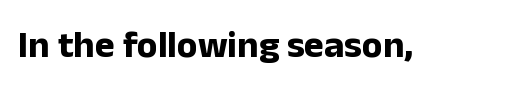
The image shows 38 px bold sans-serif type, upright; set normal letter spacing, not underlined; low stroke contrast and a medium x-height.
